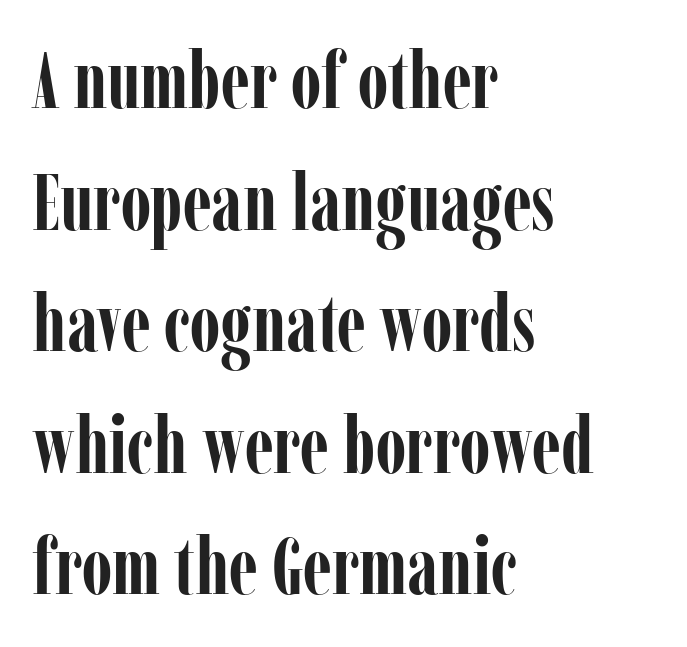
The image shows 80 px semibold, condensed serif type, upright; set left-aligned, normal line spacing (1.52x), normal letter spacing, not underlined; low stroke contrast and a medium x-height.
